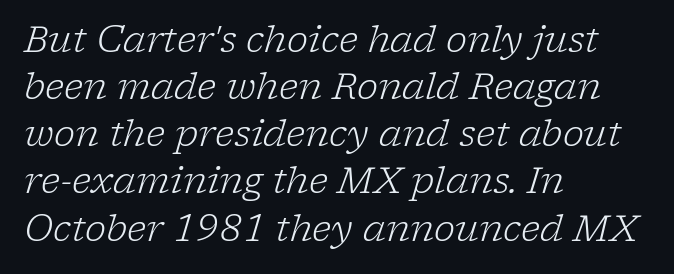
{"serif": "yes", "italic": "yes", "lean": "right", "slant_degrees": 17, "bold": "no", "weight": "light", "width": "normal", "stroke_contrast": "low", "x_height": "medium", "monospaced": "no", "underline": "no", "align": "left", "line_spacing": "normal", "line_spacing_ratio": 1.31, "letter_spacing": "normal", "letter_spacing_em": 0.0, "glyph_px": 36}
